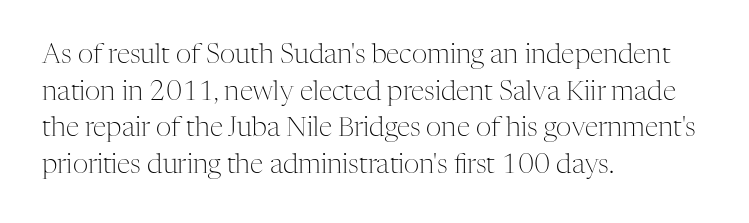
Q: Is the text bold? A: No.
Q: Is the text italic (slanted)? A: No, it is upright.
Q: Is the text underlined? A: No.
Q: How is the paragraph aligned? A: Left-aligned.
Q: Is the spacing between letters normal or unusually wide? A: Normal.
Q: Is the spacing between lines tight, normal or loose? A: Normal.
